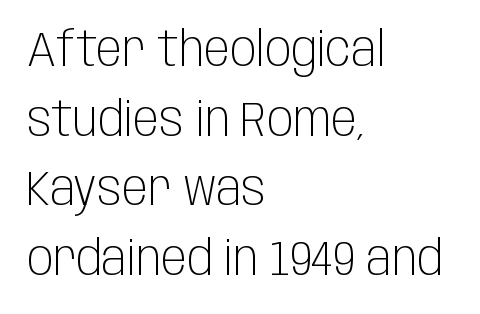
The image shows 48 px light, condensed sans-serif type, upright; set left-aligned, normal line spacing (1.45x), normal letter spacing, not underlined; low stroke contrast and a large x-height.
